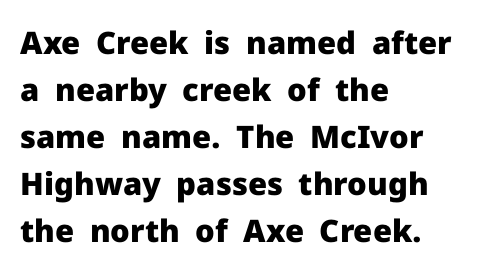
The image shows 31 px heavy sans-serif type, upright; set left-aligned, normal line spacing (1.52x), normal letter spacing, not underlined; low stroke contrast and a medium x-height.
